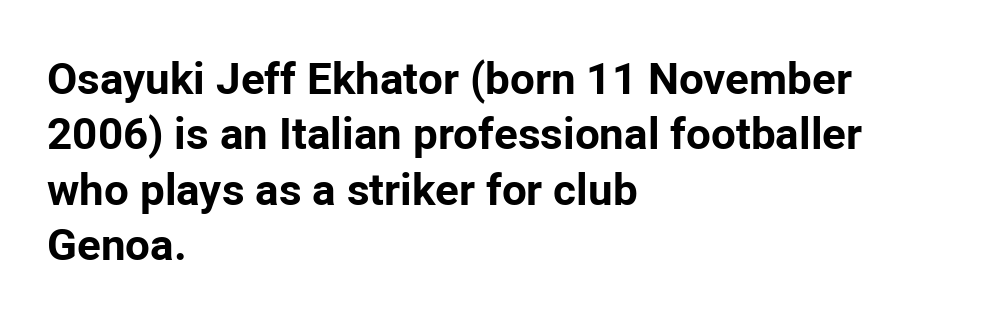
Q: Is the text bold? A: Yes.
Q: Is the text italic (slanted)? A: No, it is upright.
Q: Is the typeface a serif or a sans-serif typeface? A: Sans-serif.
Q: Is the text underlined? A: No.
Q: How is the paragraph aligned? A: Left-aligned.
Q: Is the spacing between letters normal or unusually wide? A: Normal.
Q: Is the spacing between lines tight, normal or loose? A: Normal.
Q: Width (condensed, normal, or wide)? A: Normal.
Q: Stroke contrast? A: Low.
Q: x-height? A: Medium.
Q: Monospaced? A: No.
